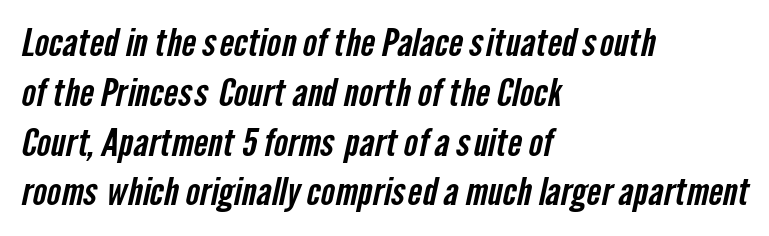
Q: Is the typeface a serif or a sans-serif typeface? A: Sans-serif.
Q: Is the text underlined? A: No.
Q: How is the paragraph aligned? A: Left-aligned.
Q: Is the spacing between letters normal or unusually wide? A: Normal.
Q: Is the spacing between lines tight, normal or loose? A: Normal.
Q: Width (condensed, normal, or wide)? A: Condensed.
Q: Stroke contrast? A: Low.
Q: x-height? A: Medium.
Q: Monospaced? A: No.
